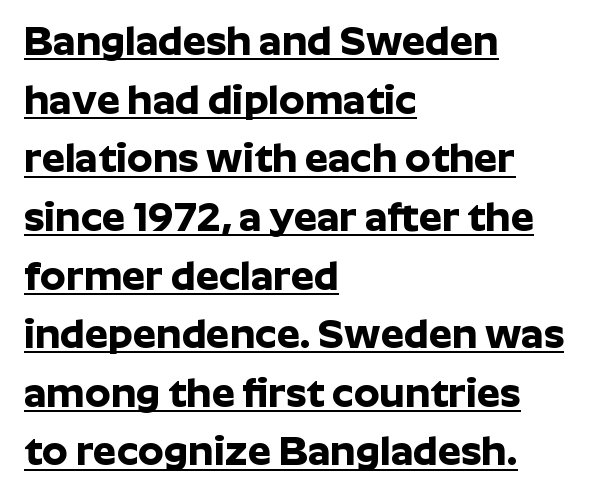
The image shows 41 px bold sans-serif type, upright; set left-aligned, normal line spacing (1.43x), normal letter spacing, underlined; low stroke contrast and a medium x-height.
